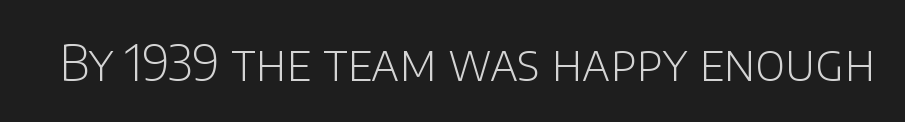
The glyphs in this specimen are sans serif. Summary of weight: not heavy and not bold. Character widths vary here, with narrow letters taking less room than wide ones. The type is set solid horizontally, with unmodified tracking. This rendering features lettering with no underline.
